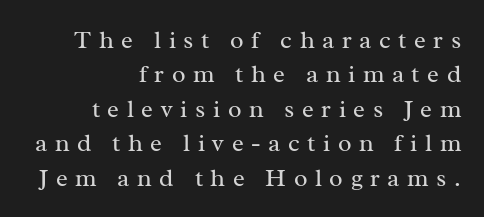
Heft: none added — not bold. The zone under the glyphs is completely vacant. This rendering uses right alignment, leaving the left contour irregular. Is there much room between lines? A standard amount, neither cramped nor airy. Upright lettering throughout.
